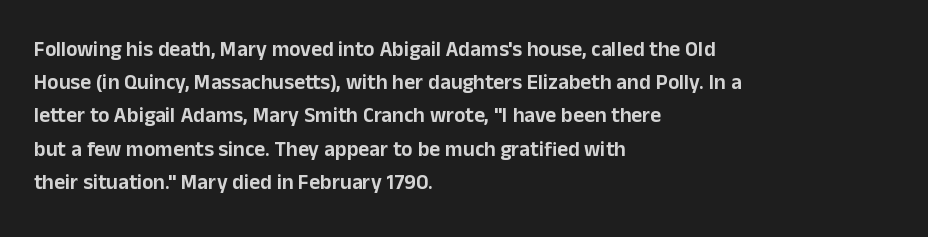
Q: Is the text italic (slanted)? A: No, it is upright.
Q: Is the text underlined? A: No.
Q: How is the paragraph aligned? A: Left-aligned.
Q: Is the spacing between letters normal or unusually wide? A: Normal.
Q: Is the spacing between lines tight, normal or loose? A: Normal.
